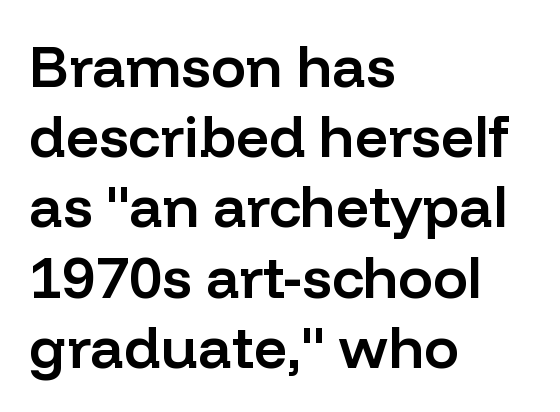
The image shows 58 px semibold sans-serif type, upright; set left-aligned, line spacing 1.21x, normal letter spacing, not underlined; low stroke contrast and a medium x-height.
